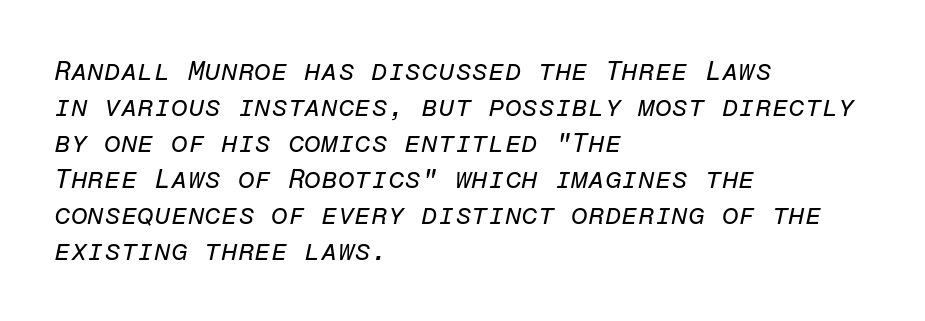
The image shows 27 px text type, italic (leaning right); set left-aligned, normal line spacing (1.33x), normal letter spacing, not underlined.
